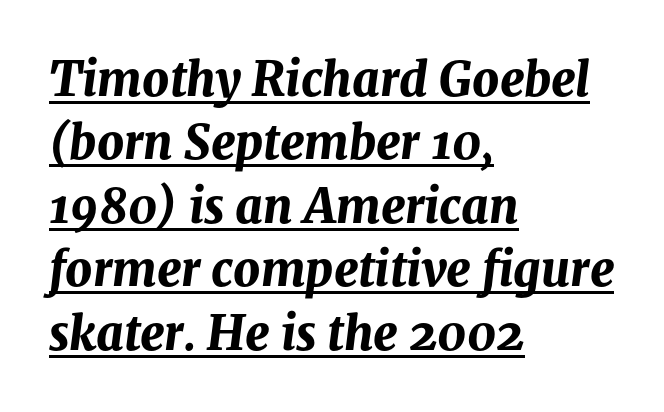
{"italic": "yes", "lean": "right", "slant_degrees": 8, "bold": "yes", "weight": "bold", "width": "normal", "stroke_contrast": "medium", "x_height": "medium", "monospaced": "no", "underline": "yes", "align": "left", "line_spacing": "normal", "line_spacing_ratio": 1.35, "letter_spacing": "normal", "letter_spacing_em": 0.0, "glyph_px": 47}
